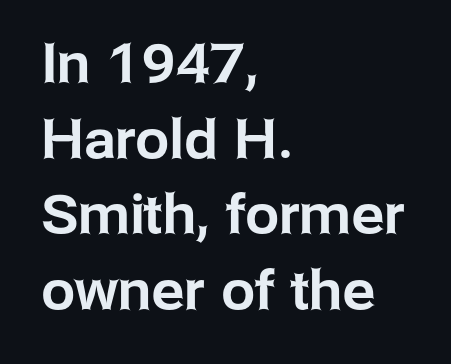
A classic flush-left, rag-right setting is used for this passage. The rendering uses natural spacing where letterforms have individual widths. Each word holds together tightly as a unit, with standard inter-letter gaps. Upright lettering throughout. Descenders are the only things crossing below the line. Baseline-to-baseline distance is the conventional proportion of letter height.
